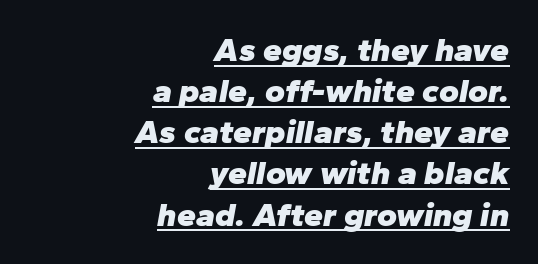
Q: Is the text bold? A: Yes.
Q: Is the text italic (slanted)? A: Yes, it leans right by about 10 degrees.
Q: Is the text underlined? A: Yes.
Q: How is the paragraph aligned? A: Right-aligned.
Q: Is the spacing between letters normal or unusually wide? A: Normal.
Q: Width (condensed, normal, or wide)? A: Normal.
Q: Stroke contrast? A: Low.
Q: x-height? A: Medium.
Q: Monospaced? A: No.
